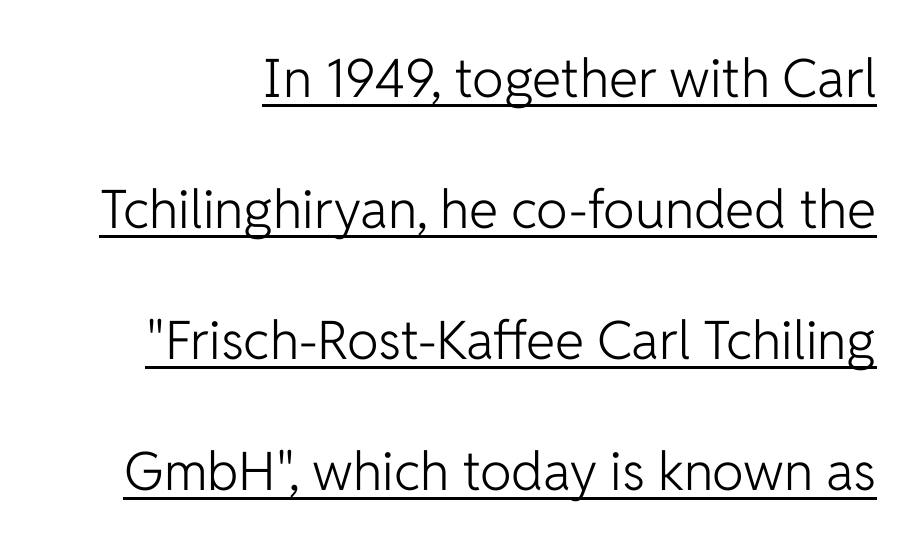
Q: Is the text bold? A: No.
Q: Is the text italic (slanted)? A: No, it is upright.
Q: Is the typeface a serif or a sans-serif typeface? A: Sans-serif.
Q: Is the text underlined? A: Yes.
Q: Is the spacing between letters normal or unusually wide? A: Normal.
Q: Is the spacing between lines tight, normal or loose? A: Loose.
Q: Width (condensed, normal, or wide)? A: Normal.
Q: Stroke contrast? A: Low.
Q: x-height? A: Medium.
Q: Monospaced? A: No.
